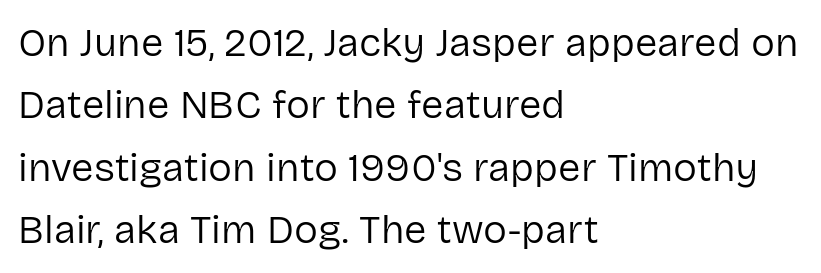
The image shows 40 px regular-weight sans-serif type, upright; set left-aligned, normal line spacing (1.56x), normal letter spacing, not underlined; low stroke contrast and a medium x-height.
